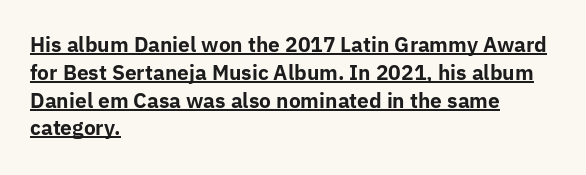
Leading matches the norm, producing a regular column. In terms of letterspacing, this is plain default setting. Visually the block forms a straight wall on the left and a jagged coastline on the right. Typographic density is high because the face is bold. Is there an underline? Yes — a line sits under the letters.
